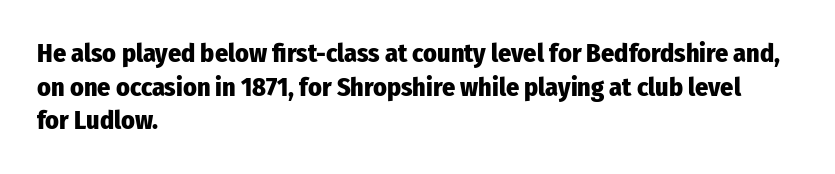
{"italic": "no", "bold": "yes", "underline": "no", "align": "left", "line_spacing": "normal", "line_spacing_ratio": 1.29, "letter_spacing": "normal", "letter_spacing_em": 0.0, "glyph_px": 26}
